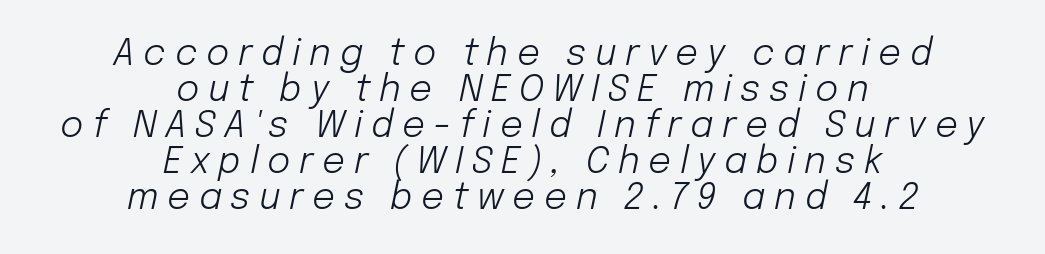
{"italic": "yes", "lean": "right", "slant_degrees": 12, "bold": "no", "weight": "light", "width": "normal", "stroke_contrast": "low", "x_height": "medium", "monospaced": "no", "underline": "no", "align": "center", "line_spacing": "tight", "line_spacing_ratio": 1.0, "letter_spacing": "wide", "letter_spacing_em": 0.24, "glyph_px": 36}
